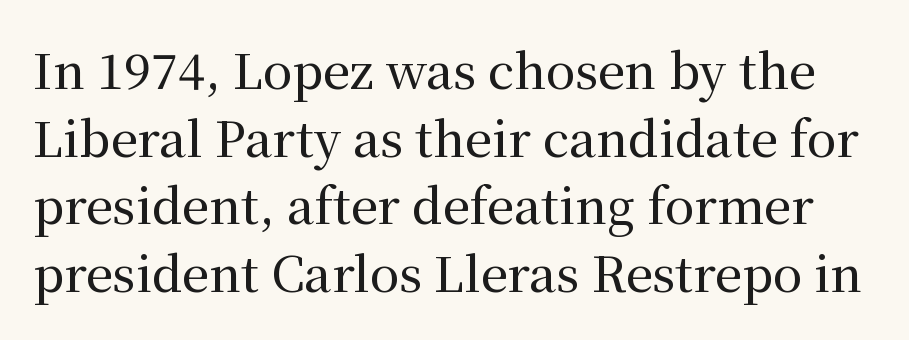
Q: Is the text italic (slanted)? A: No, it is upright.
Q: Is the typeface a serif or a sans-serif typeface? A: Serif.
Q: Is the text underlined? A: No.
Q: Is the spacing between letters normal or unusually wide? A: Normal.
Q: Is the spacing between lines tight, normal or loose? A: Normal.
Q: Width (condensed, normal, or wide)? A: Normal.
Q: Stroke contrast? A: Medium.
Q: x-height? A: Medium.
Q: Monospaced? A: No.
